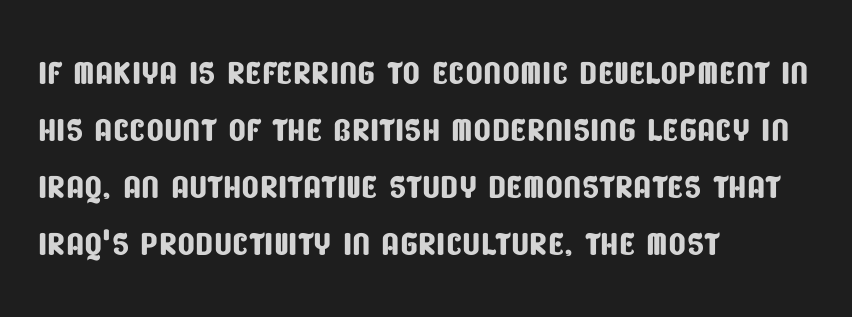
Q: Is the typeface a serif or a sans-serif typeface? A: Sans-serif.
Q: Is the text underlined? A: No.
Q: How is the paragraph aligned? A: Left-aligned.
Q: Is the spacing between letters normal or unusually wide? A: Normal.
Q: Width (condensed, normal, or wide)? A: Condensed.
Q: Stroke contrast? A: Low.
Q: x-height? A: Large.
Q: Monospaced? A: No.
